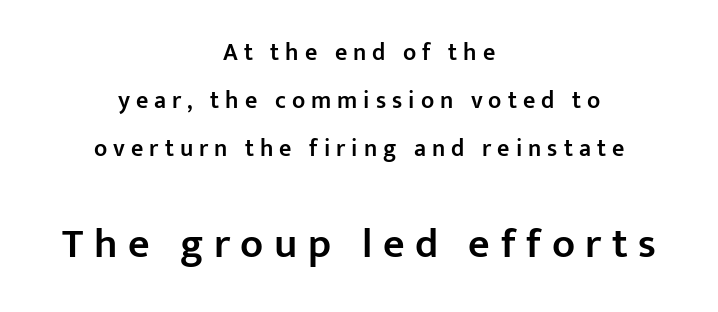
Q: Is the text bold? A: Semi-bold.
Q: Is the text italic (slanted)? A: No, it is upright.
Q: Is the typeface a serif or a sans-serif typeface? A: Sans-serif.
Q: Is the text underlined? A: No.
Q: How is the paragraph aligned? A: Centered.
Q: Is the spacing between letters normal or unusually wide? A: Unusually wide.
Q: Is the spacing between lines tight, normal or loose? A: Loose.
Q: Which block of text is set in a larger size, the first (top) or the second (bottom)? A: The second (bottom) one.
Q: Width (condensed, normal, or wide)? A: Normal.
Q: Stroke contrast? A: Low.
Q: x-height? A: Medium.
Q: Monospaced? A: No.
